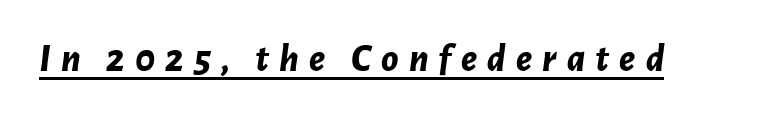
Q: Is the text bold? A: Yes.
Q: Is the text italic (slanted)? A: Yes, it leans right by about 7 degrees.
Q: Is the text underlined? A: Yes.
Q: Is the spacing between letters normal or unusually wide? A: Unusually wide.
Q: Width (condensed, normal, or wide)? A: Normal.
Q: Stroke contrast? A: Low.
Q: x-height? A: Medium.
Q: Monospaced? A: No.
